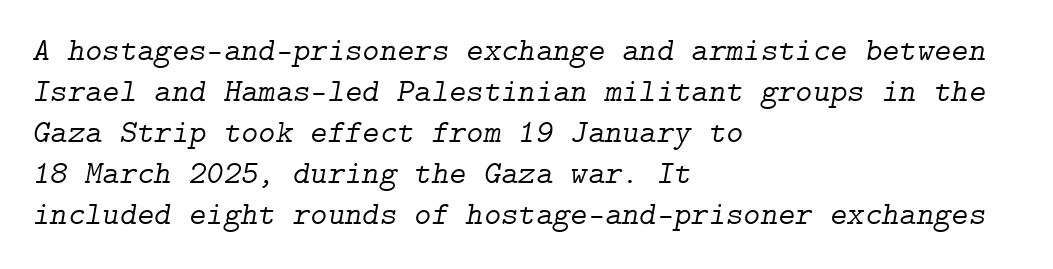
Q: Is the text bold? A: No.
Q: Is the text italic (slanted)? A: Yes, it leans right by about 9 degrees.
Q: Is the typeface a serif or a sans-serif typeface? A: Serif.
Q: Is the text underlined? A: No.
Q: How is the paragraph aligned? A: Left-aligned.
Q: Is the spacing between letters normal or unusually wide? A: Normal.
Q: Width (condensed, normal, or wide)? A: Normal.
Q: Stroke contrast? A: Low.
Q: x-height? A: Medium.
